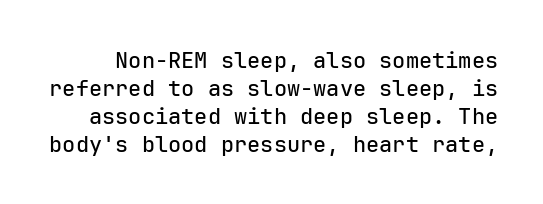
The lines sit at an ordinary, default distance from one another. Characters remain perfectly vertical along every line. This sample uses plain, unmodified letter spacing. The space beneath each line is pristine and unruled.
